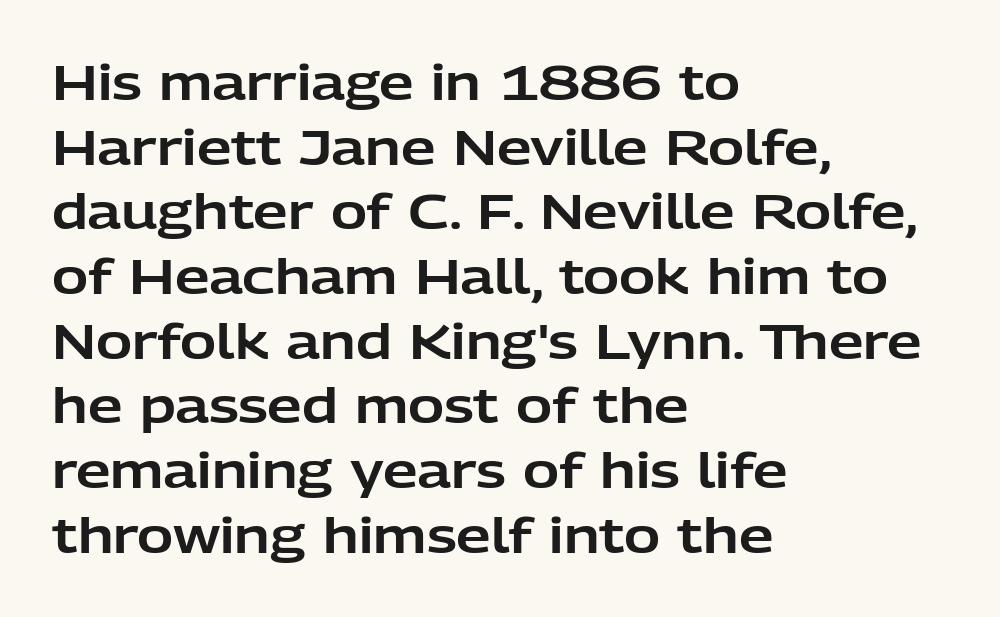
This sample uses an upright cut, with every glyph sitting square on the baseline. Vertical spacing — default. Observe the absence of serifs on each vertical stroke in this sample. The paragraph has a hard left edge and a soft right edge. A clean baseline with only descenders dipping below it. This rendering leaves character spacing at its baseline value.
